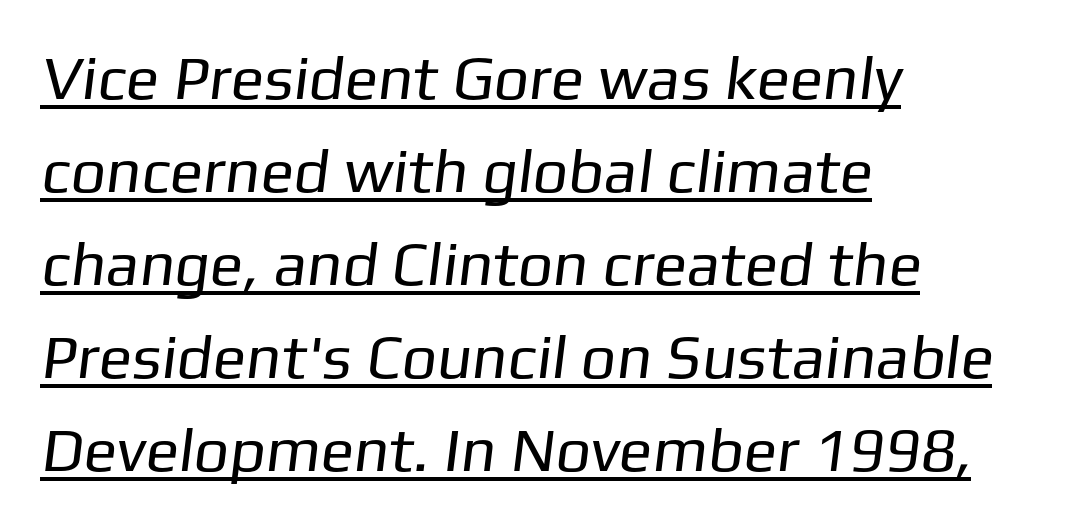
{"serif": "no", "bold": "no", "weight": "regular", "width": "normal", "stroke_contrast": "low", "x_height": "medium", "monospaced": "no", "underline": "yes", "align": "left", "line_spacing": "normal", "line_spacing_ratio": 1.5, "letter_spacing": "normal", "letter_spacing_em": 0.0, "glyph_px": 62}
